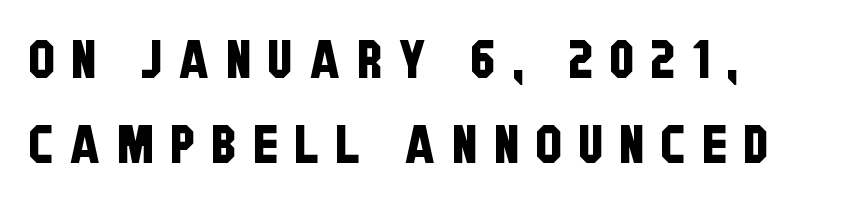
Do the characters align in a grid? No, the font is proportional. Serifs: no, the terminals of the letterforms are clean. Look at the tracking — it's clearly loosened, letters drifting apart. How would I describe the line gaps? Plain and ordinary. The specimen omits any rule beneath the text block's lines.
